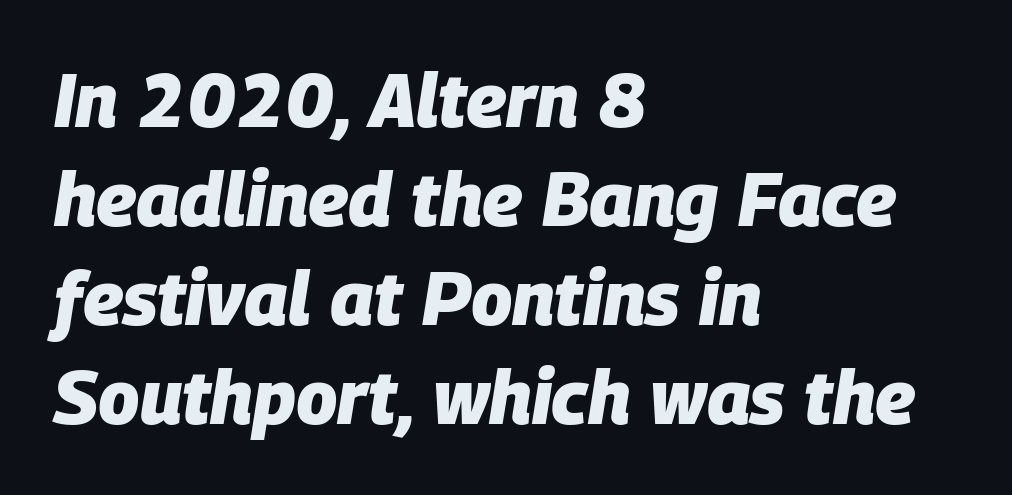
The glyphs look as if they've been sheared to an angle. These lines are rendered in a variable-pitch font. This is heavy type, rendered in bold. One glance says typical: line gaps are just what's usual. Leftover space on each line is placed entirely after the last word. Check under the words: just untouched page.
